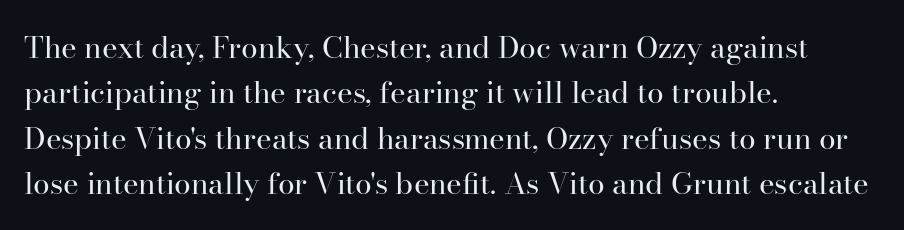
Q: Is the text bold? A: No.
Q: Is the text italic (slanted)? A: No, it is upright.
Q: Is the typeface a serif or a sans-serif typeface? A: Serif.
Q: Is the text underlined? A: No.
Q: How is the paragraph aligned? A: Left-aligned.
Q: Is the spacing between letters normal or unusually wide? A: Normal.
Q: Is the spacing between lines tight, normal or loose? A: Normal.
Q: Width (condensed, normal, or wide)? A: Normal.
Q: Stroke contrast? A: High.
Q: x-height? A: Small.
Q: Monospaced? A: No.
